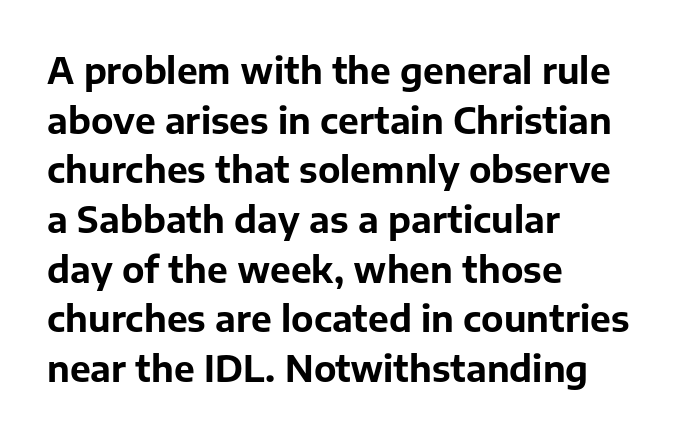
Q: Is the text bold? A: Yes.
Q: Is the text italic (slanted)? A: No, it is upright.
Q: Is the typeface a serif or a sans-serif typeface? A: Sans-serif.
Q: Is the text underlined? A: No.
Q: How is the paragraph aligned? A: Left-aligned.
Q: Is the spacing between letters normal or unusually wide? A: Normal.
Q: Is the spacing between lines tight, normal or loose? A: Normal.
Q: Width (condensed, normal, or wide)? A: Normal.
Q: Stroke contrast? A: Low.
Q: x-height? A: Medium.
Q: Monospaced? A: No.
